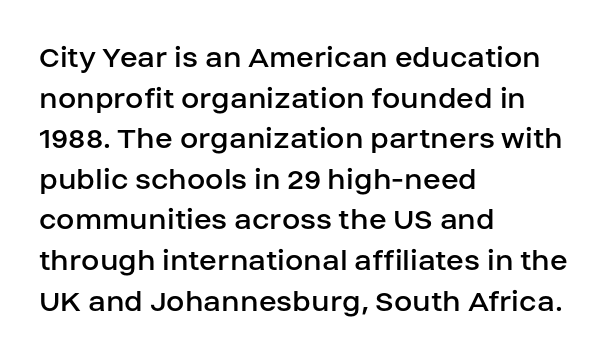
The image shows 33 px regular-weight sans-serif type, upright; set left-aligned, line spacing 1.23x, normal letter spacing, not underlined; low stroke contrast and a large x-height.
